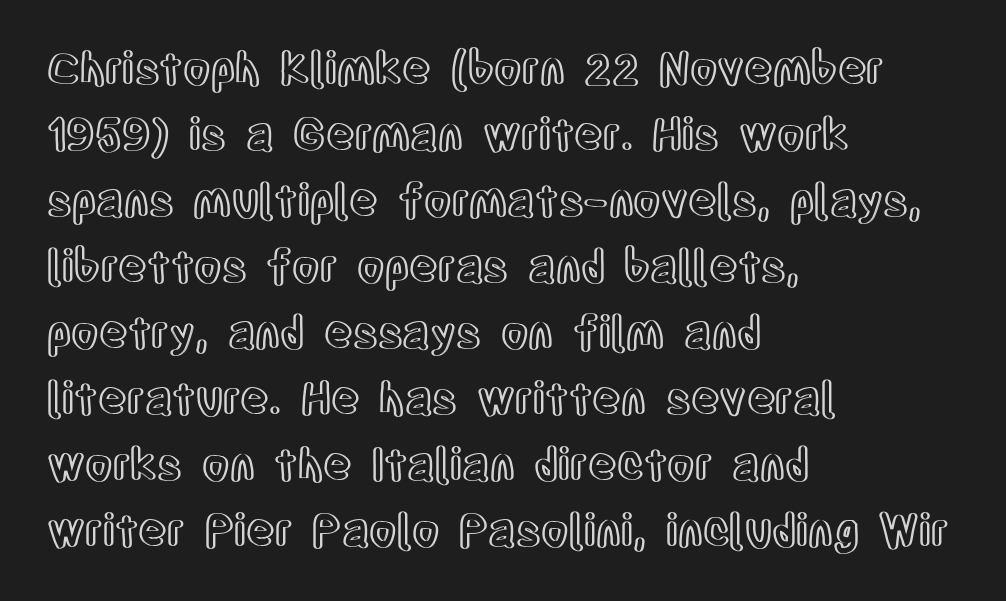
These lines are rendered in a variable-pitch font. A typesetter would call this zero additional tracking. The baseline area is clear. Each line starts at the same left margin while the right side varies.
